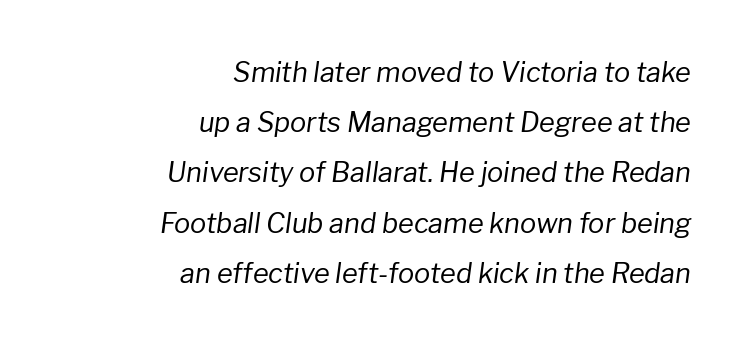
The letterforms sit at book weight or below. The area under the type is left untouched. Look at the tracking — it's just the regular setting, nothing added. When letters slant like this, we call the style italic. Line ends are locked; line starts wander.
